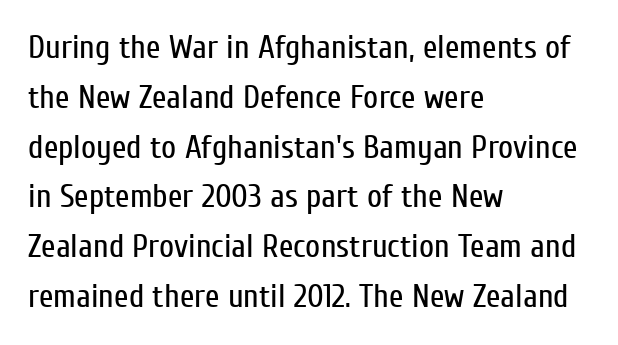
Here the designer chose a conventional face with non-uniform glyph widths. The ragged edge is on the right, which tells us the setting is flush left. Caption: face not bold, strokes unweighted. Nothing sits at the stroke ends, so this counts as sans-serif. The baseline area is clear. Nothing unusual about the tracking: characters are spaced as the font intends.
